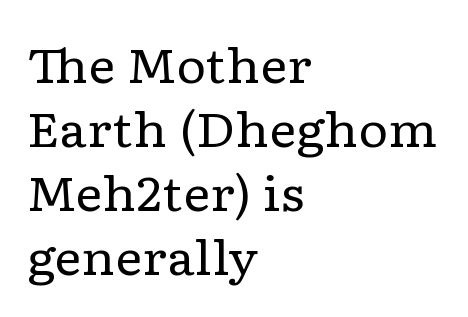
{"serif": "yes", "italic": "no", "bold": "no", "weight": "regular", "width": "wide", "stroke_contrast": "low", "x_height": "medium", "monospaced": "no", "underline": "no", "align": "left", "line_spacing": "normal", "line_spacing_ratio": 1.36, "letter_spacing": "normal", "letter_spacing_em": 0.0, "glyph_px": 47}
